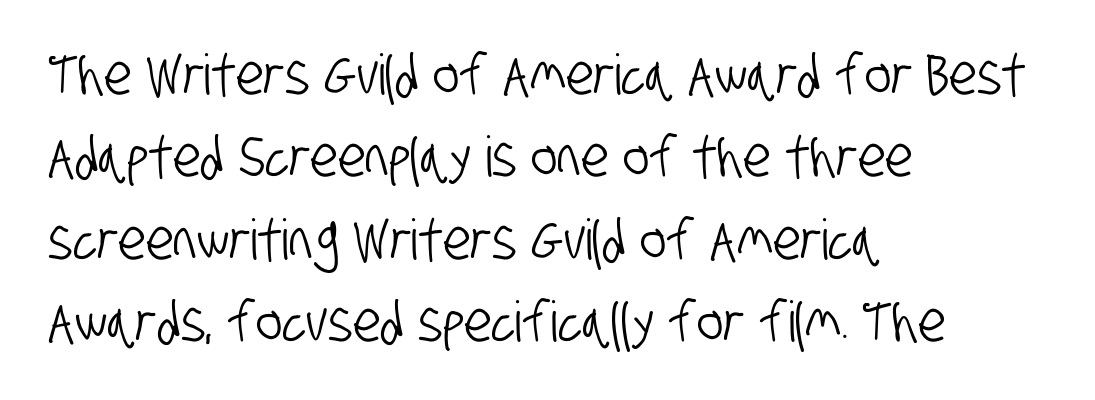
The image shows 56 px condensed sans-serif type; set left-aligned, normal line spacing (1.47x), normal letter spacing, not underlined; low stroke contrast and a large x-height.
